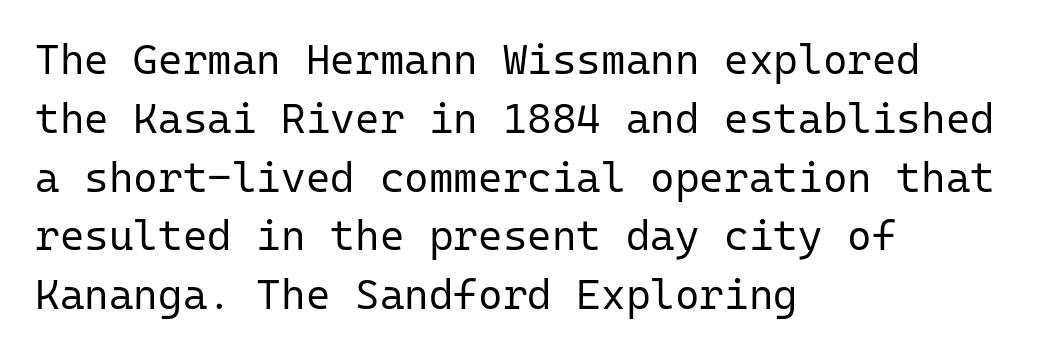
The image shows 42 px regular-weight sans-serif type, upright, monospaced; set left-aligned, normal line spacing (1.4x), normal letter spacing, not underlined; low stroke contrast and a medium x-height.
